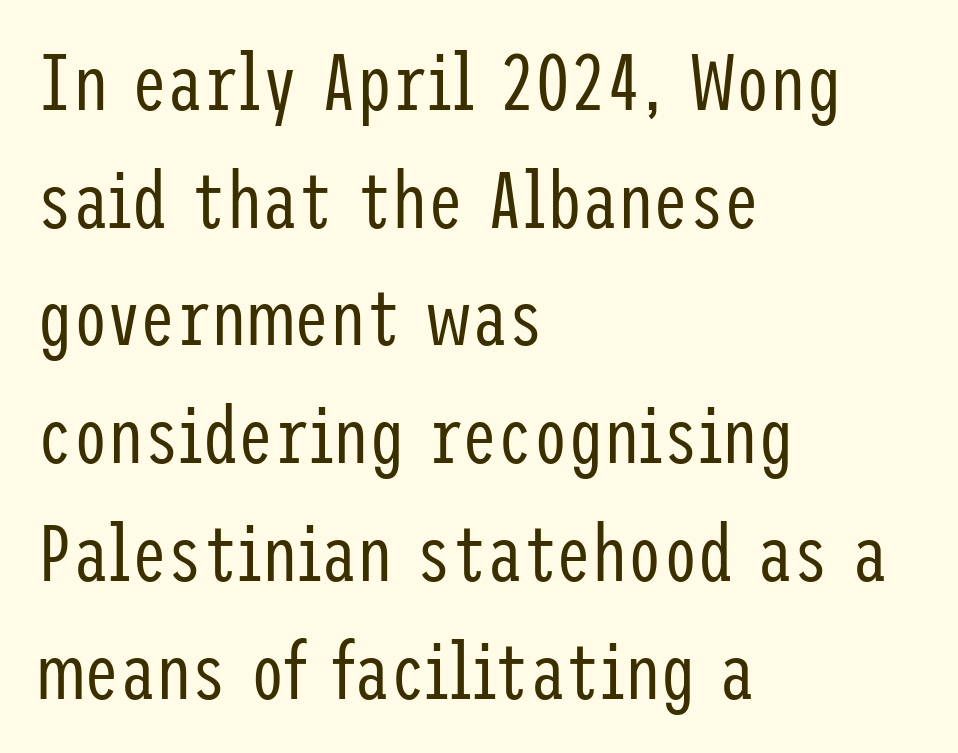
{"serif": "no", "italic": "no", "bold": "no", "weight": "regular", "width": "condensed", "stroke_contrast": "low", "x_height": "medium", "underline": "no", "align": "left", "line_spacing": "normal", "line_spacing_ratio": 1.49, "letter_spacing": "normal", "letter_spacing_em": 0.0, "glyph_px": 79}
